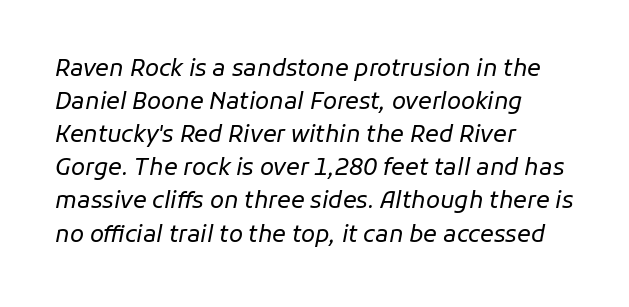
Evenly set lines give the paragraph a standard silhouette. The lettering tilts uniformly, giving the passage an italic look. The face used here is rendered with its standard letterfit. The typeface has the unassuming heft of standard copy or less. The space directly below the letters is spotless.
